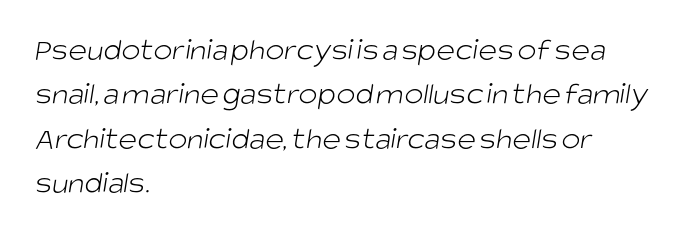
Just letters on the line, the space beneath them empty. Each letter keeps its own natural width here, so spacing adapts to shape. The line texture is even and compact thanks to regular tracking. In terms of leading, this rendering sits right in the middle. Horizontally, the lines are justified to the leading edge only. No extra ink here — the face is not bold.
